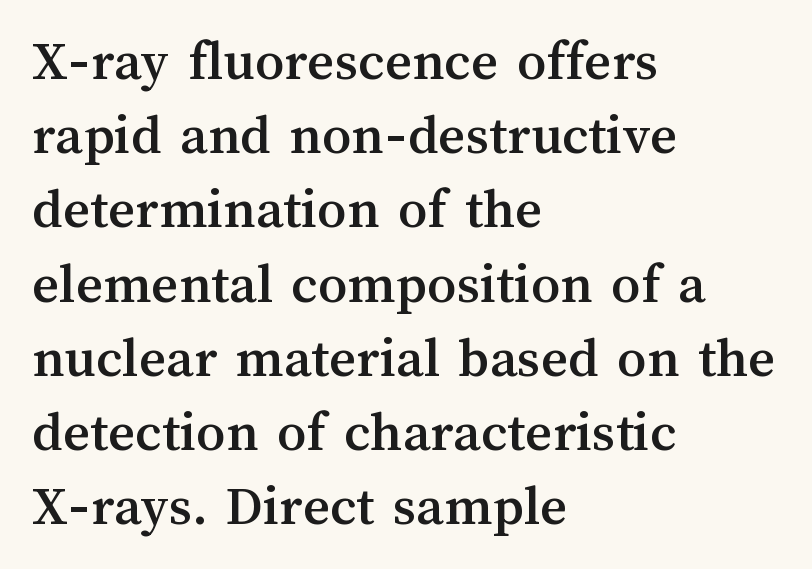
Q: Is the text italic (slanted)? A: No, it is upright.
Q: Is the text underlined? A: No.
Q: How is the paragraph aligned? A: Left-aligned.
Q: Is the spacing between letters normal or unusually wide? A: Normal.
Q: Is the spacing between lines tight, normal or loose? A: Normal.
Q: Width (condensed, normal, or wide)? A: Normal.
Q: Stroke contrast? A: Medium.
Q: x-height? A: Medium.
Q: Monospaced? A: No.
